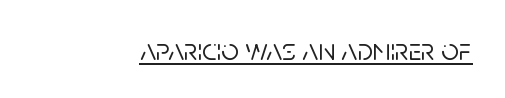
Q: Is the text italic (slanted)? A: No, it is upright.
Q: Is the typeface a serif or a sans-serif typeface? A: Sans-serif.
Q: Is the text underlined? A: Yes.
Q: Is the spacing between letters normal or unusually wide? A: Normal.
Q: Width (condensed, normal, or wide)? A: Normal.
Q: Stroke contrast? A: Low.
Q: x-height? A: Large.
Q: Monospaced? A: No.
